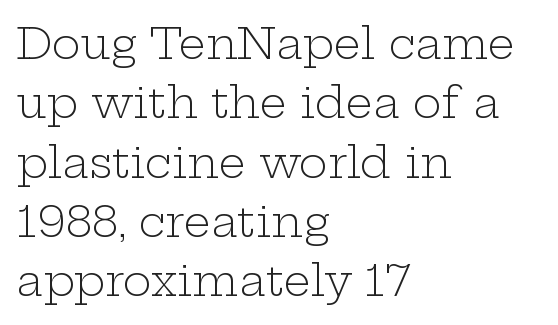
Q: Is the text bold? A: No.
Q: Is the text italic (slanted)? A: No, it is upright.
Q: Is the typeface a serif or a sans-serif typeface? A: Serif.
Q: Is the text underlined? A: No.
Q: How is the paragraph aligned? A: Left-aligned.
Q: Is the spacing between letters normal or unusually wide? A: Normal.
Q: Is the spacing between lines tight, normal or loose? A: Normal.
Q: Width (condensed, normal, or wide)? A: Wide.
Q: Stroke contrast? A: Low.
Q: x-height? A: Medium.
Q: Monospaced? A: No.
